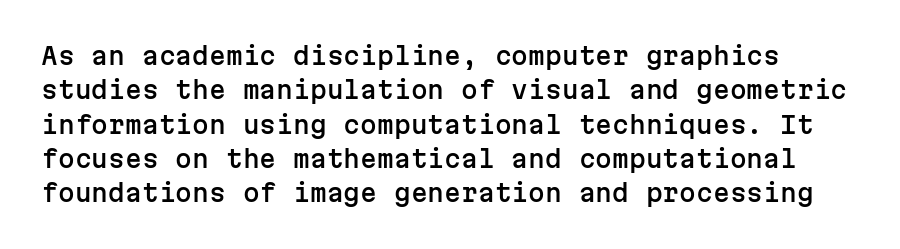
Ascenders rise straight up at ninety degrees. The type is set solid horizontally, with unmodified tracking. A bare baseline throughout the passage. Summary of vertical rhythm: regular, with standard interline spacing.
